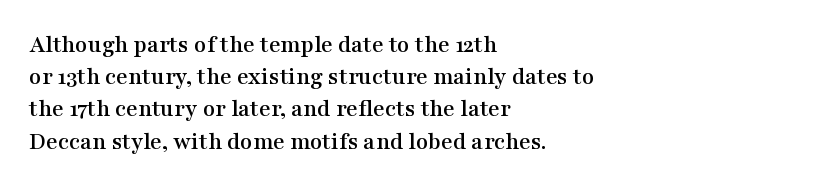
No italicization has been applied; the sample stays upright. This sample uses plain, unmodified letter spacing. Decoration check: the copy has no underline. The typesetter chose a ragged-right arrangement here. Interline gaps are of average width in this sample.
